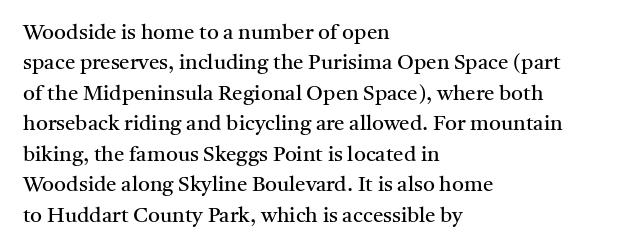
The image shows 21 px text type, upright; set left-aligned, normal line spacing (1.45x), normal letter spacing, not underlined.
